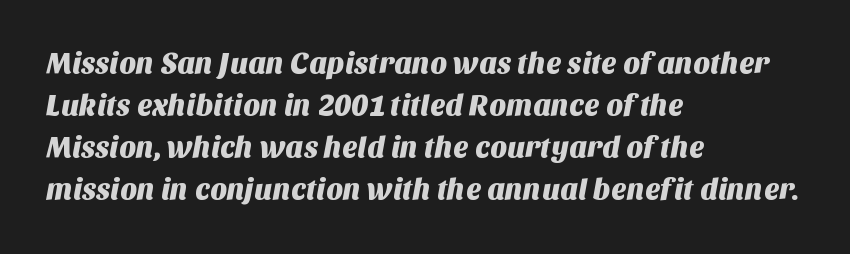
The face used here is proportionally spaced, like ordinary book or web type. Inter-character spacing is left at the font's built-in metrics. The area under the type is left untouched. How would I describe the line gaps? Plain and ordinary.
